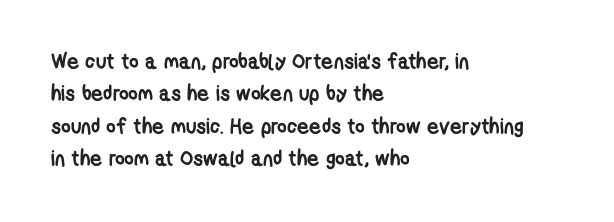
{"bold": "yes", "underline": "no", "align": "left", "line_spacing": "normal", "line_spacing_ratio": 1.54, "letter_spacing": "normal", "letter_spacing_em": 0.0, "glyph_px": 21}
